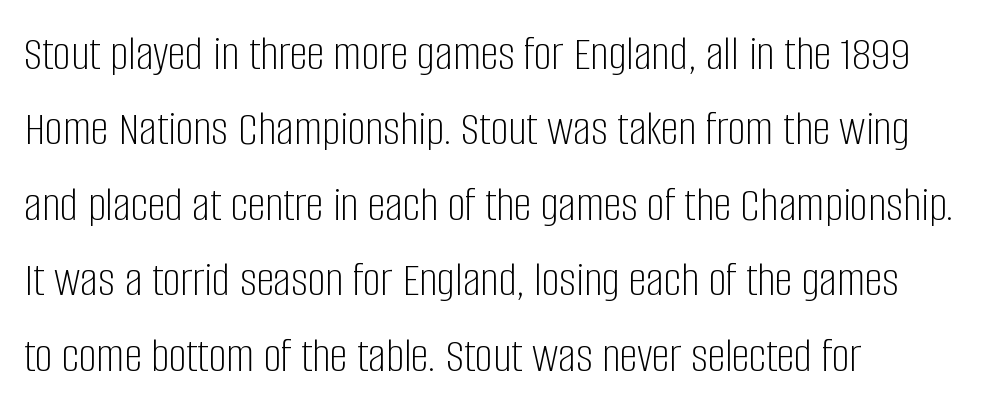
The image shows 50 px light, condensed sans-serif type, upright; set left-aligned, normal line spacing (1.51x), normal letter spacing, not underlined; low stroke contrast and a large x-height.
